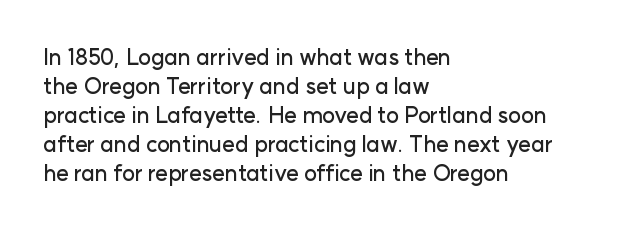
{"italic": "no", "underline": "no", "align": "left", "line_spacing": "normal", "line_spacing_ratio": 1.32, "letter_spacing": "normal", "letter_spacing_em": 0.0, "glyph_px": 22}
